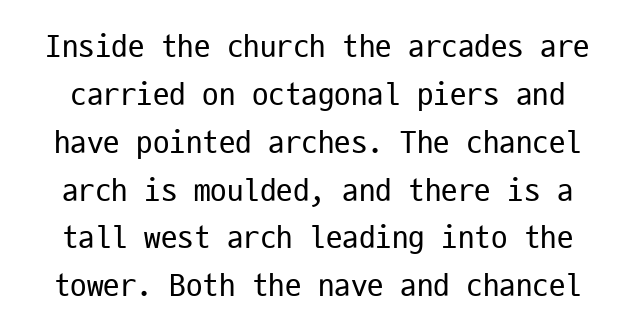
Q: Is the text bold? A: No.
Q: Is the text italic (slanted)? A: No, it is upright.
Q: Is the typeface a serif or a sans-serif typeface? A: Sans-serif.
Q: Is the text underlined? A: No.
Q: Is the spacing between letters normal or unusually wide? A: Normal.
Q: Is the spacing between lines tight, normal or loose? A: Normal.
Q: Width (condensed, normal, or wide)? A: Condensed.
Q: Stroke contrast? A: Low.
Q: x-height? A: Medium.
Q: Monospaced? A: Yes.
